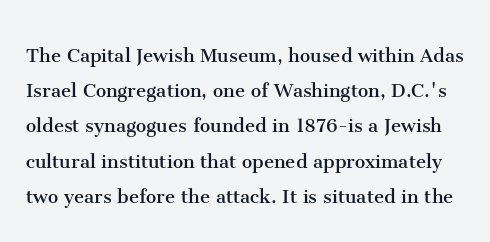
{"italic": "no", "bold": "no", "underline": "no", "line_spacing": "normal", "line_spacing_ratio": 1.53, "letter_spacing": "normal", "letter_spacing_em": 0.0, "glyph_px": 23}
